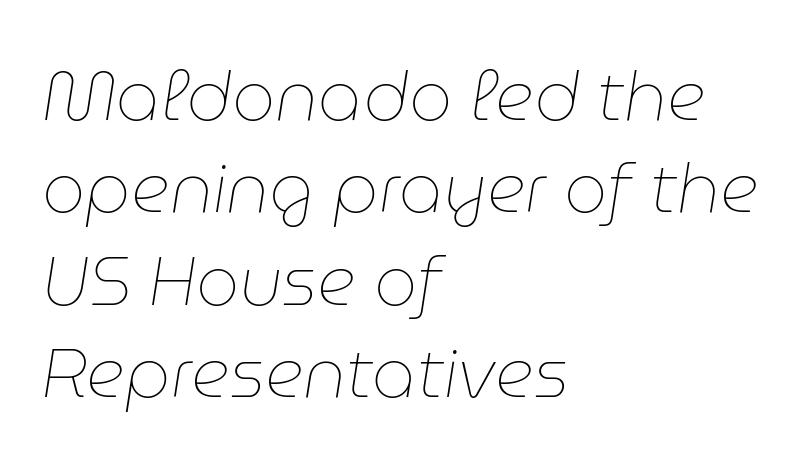
The image shows 68 px thin type, italic (leaning right); set left-aligned, normal line spacing (1.36x), normal letter spacing, not underlined; low stroke contrast and a medium x-height.
